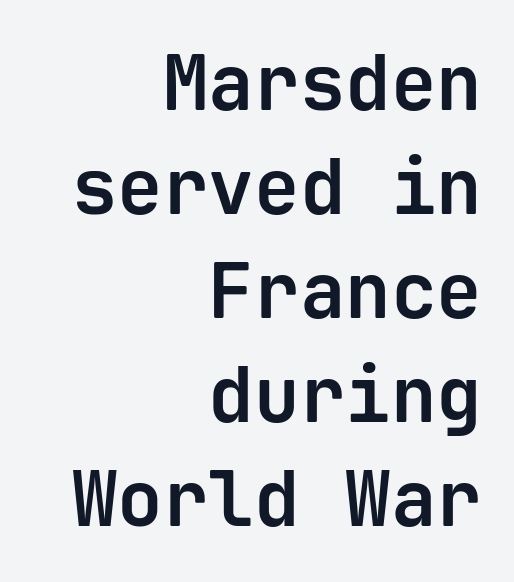
{"serif": "no", "italic": "no", "bold": "yes", "weight": "bold", "width": "normal", "stroke_contrast": "low", "x_height": "medium", "monospaced": "yes", "underline": "no", "align": "right", "line_spacing": "normal", "line_spacing_ratio": 1.37, "letter_spacing": "normal", "letter_spacing_em": 0.0, "glyph_px": 76}
